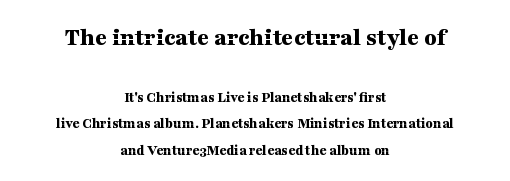
{"italic": "no", "bold": "yes", "underline": "no", "align": "center", "line_spacing_ratio": 1.77, "letter_spacing": "normal", "letter_spacing_em": 0.0, "larger_block": "first", "size_ratio": 1.73, "glyph_px": 26}
